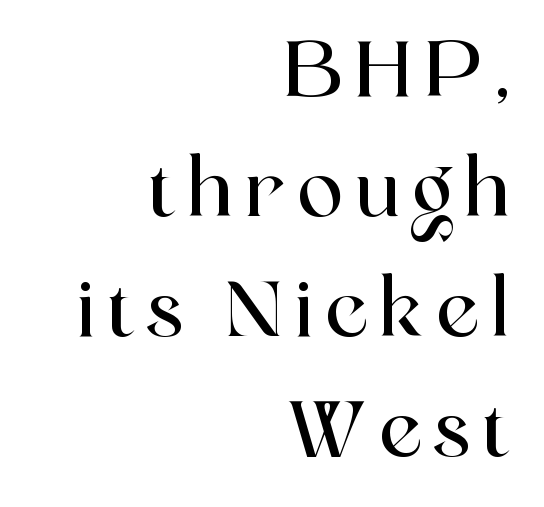
The compositor pushed each line to the right boundary. What's the leading like? Ordinary, nothing unusual. Stroke terminals: seriffed. Plain, unruled lines of type.
